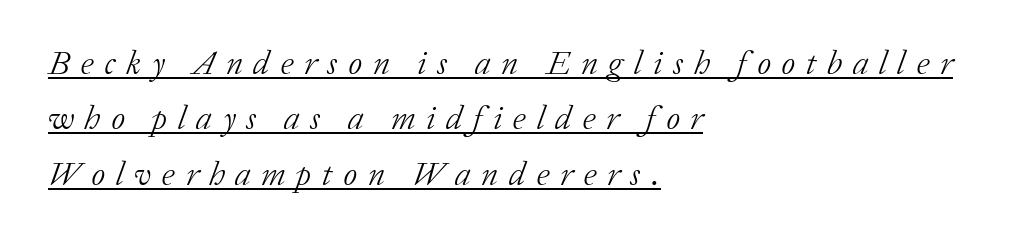
{"serif": "yes", "italic": "yes", "lean": "right", "slant_degrees": 20, "bold": "no", "weight": "light", "width": "normal", "stroke_contrast": "low", "x_height": "medium", "monospaced": "no", "underline": "yes", "align": "left", "line_spacing": "normal", "line_spacing_ratio": 1.63, "letter_spacing": "wide", "letter_spacing_em": 0.31, "glyph_px": 34}
